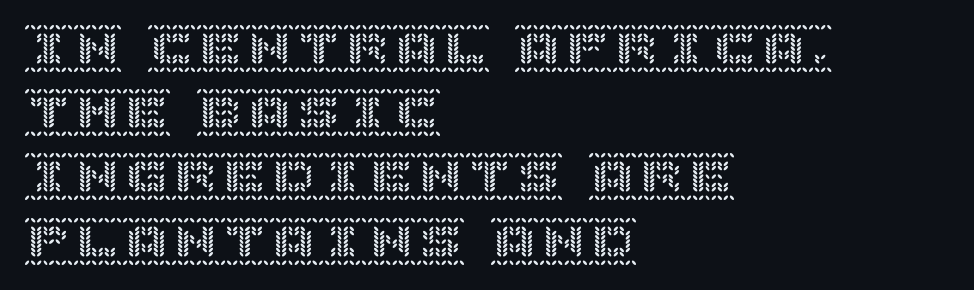
{"italic": "no", "width": "normal", "x_height": "large", "underline": "no", "align": "left", "line_spacing": "normal", "line_spacing_ratio": 1.31, "letter_spacing": "normal", "letter_spacing_em": 0.0, "glyph_px": 49}
